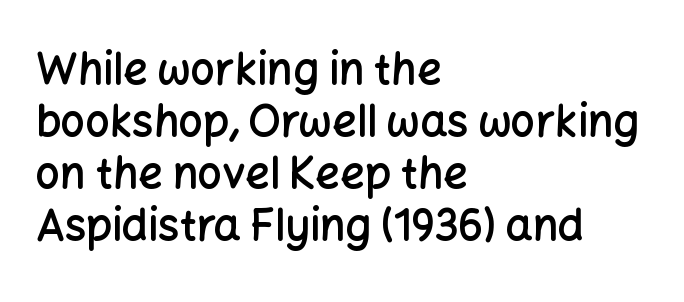
The image shows 43 px semibold sans-serif type, upright; set left-aligned, line spacing 1.21x, normal letter spacing, not underlined; low stroke contrast and a medium x-height.
